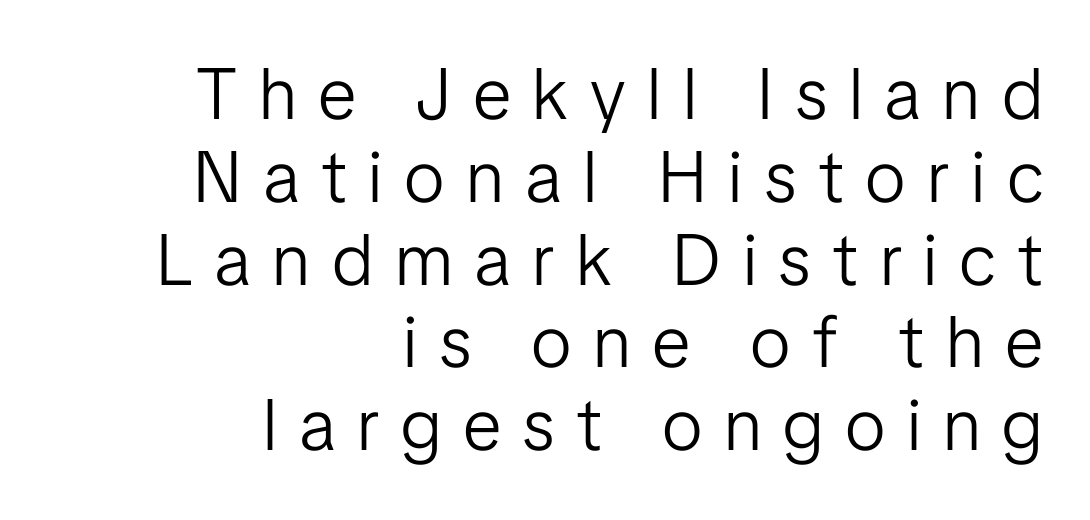
{"serif": "no", "italic": "no", "bold": "no", "weight": "light", "width": "normal", "stroke_contrast": "low", "x_height": "medium", "monospaced": "no", "underline": "no", "align": "right", "line_spacing": "tight", "line_spacing_ratio": 1.15, "letter_spacing": "wide", "letter_spacing_em": 0.3, "glyph_px": 72}
